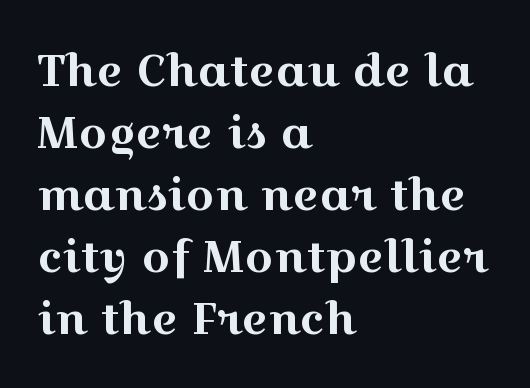
The image shows 45 px wide serif type, upright; set left-aligned, normal line spacing (1.38x), normal letter spacing, not underlined; a medium x-height.
